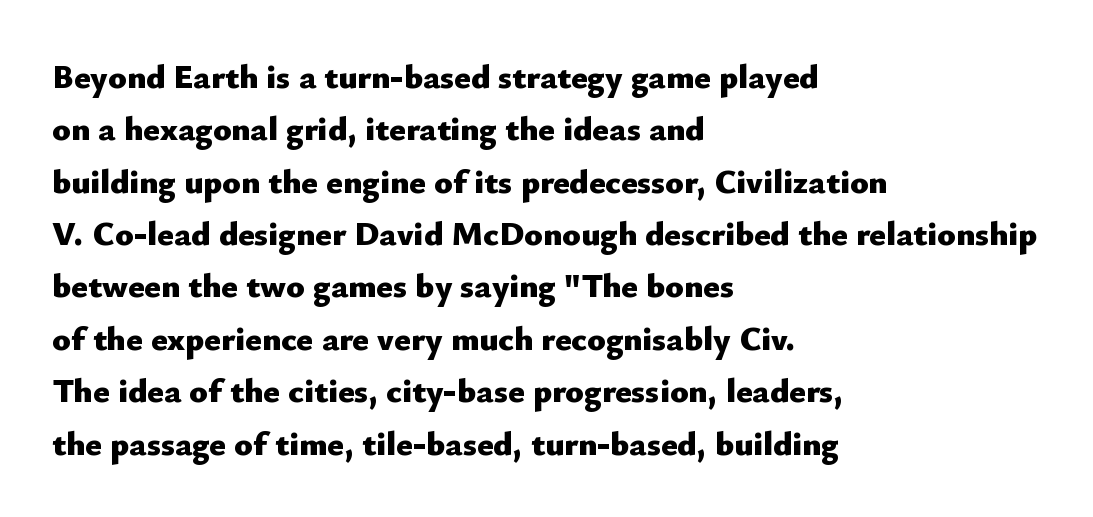
Each row of text sits above clean, open space. The block of text has a typical density, with ordinary space between rows. The typesetter chose a ragged-right arrangement here. The letters stand upright; this is a roman face. Tracking value appears to be zero — textbook default spacing. Are there feet on the stems? There aren't — it's a sans.
